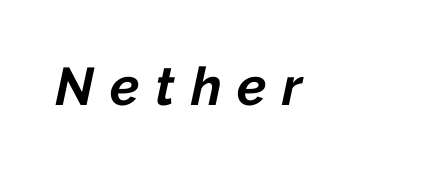
Compared with typical body copy, the letter spacing here is much looser. Heavy-handed strokes throughout: this text is bold. A typesetter would mark this as italic. The specimen omits any rule beneath the text block's lines. Do the characters align in a grid? No, the font is proportional.
